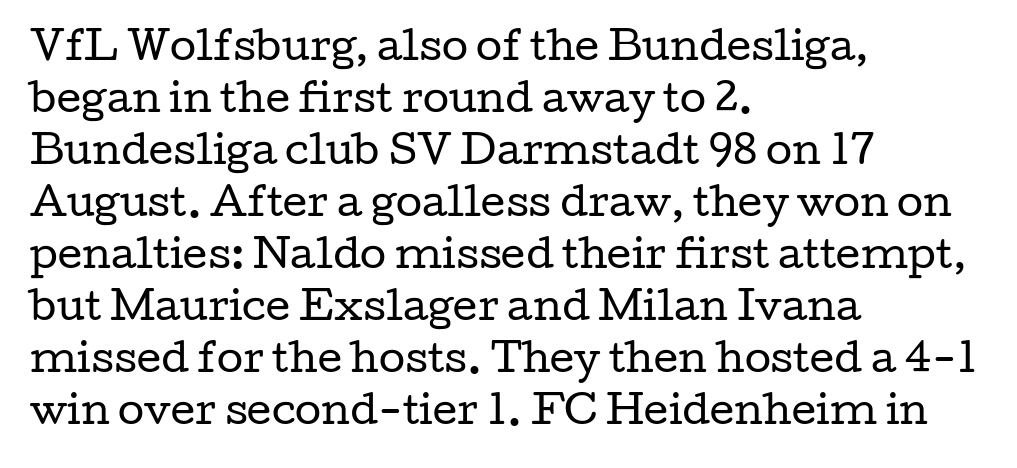
The image shows 38 px regular-weight, wide serif type, upright; set left-aligned, normal line spacing (1.37x), normal letter spacing, not underlined; low stroke contrast and a medium x-height.
